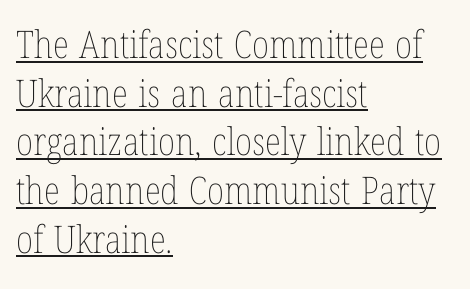
The image shows 38 px thin, condensed type, upright; set left-aligned, normal line spacing (1.28x), normal letter spacing, underlined; low stroke contrast and a medium x-height.
